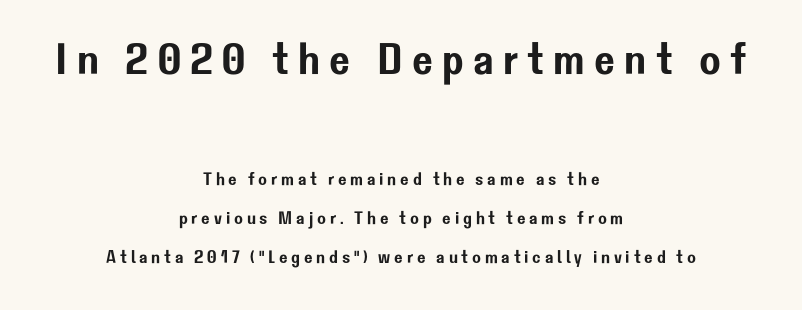
Q: Is the text italic (slanted)? A: No, it is upright.
Q: Is the typeface a serif or a sans-serif typeface? A: Sans-serif.
Q: Is the text underlined? A: No.
Q: How is the paragraph aligned? A: Centered.
Q: Is the spacing between letters normal or unusually wide? A: Unusually wide.
Q: Is the spacing between lines tight, normal or loose? A: Loose.
Q: Which block of text is set in a larger size, the first (top) or the second (bottom)? A: The first (top) one.
Q: Width (condensed, normal, or wide)? A: Normal.
Q: Stroke contrast? A: Low.
Q: x-height? A: Medium.
Q: Monospaced? A: No.
